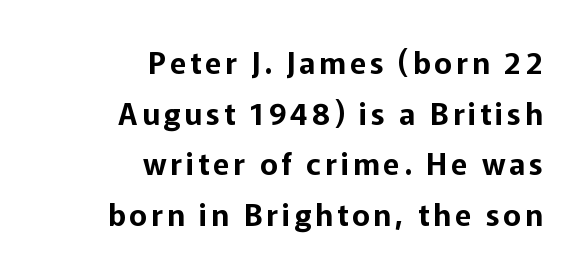
Q: Is the text italic (slanted)? A: No, it is upright.
Q: Is the typeface a serif or a sans-serif typeface? A: Sans-serif.
Q: Is the text underlined? A: No.
Q: How is the paragraph aligned? A: Right-aligned.
Q: Is the spacing between lines tight, normal or loose? A: Normal.
Q: Width (condensed, normal, or wide)? A: Normal.
Q: Stroke contrast? A: Low.
Q: x-height? A: Medium.
Q: Monospaced? A: No.
